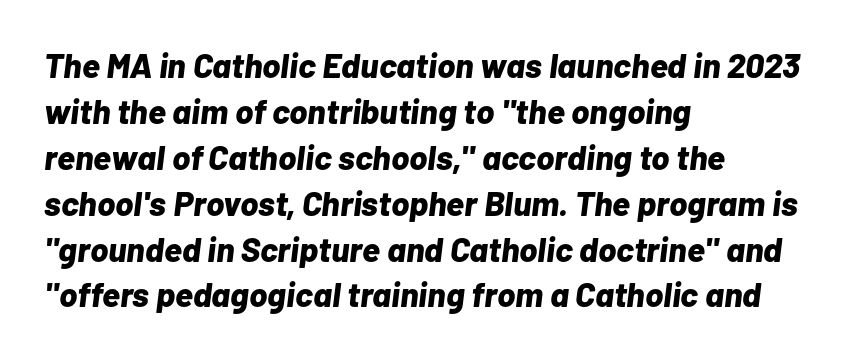
A student would call this left alignment; a typographer would say flush left, rag right. Each glyph is drawn with heavy, bold strokes. Honestly, there is no underline to notice here at all. Regular leading. The rendering uses natural spacing where letterforms have individual widths. The type is set solid horizontally, with unmodified tracking.
